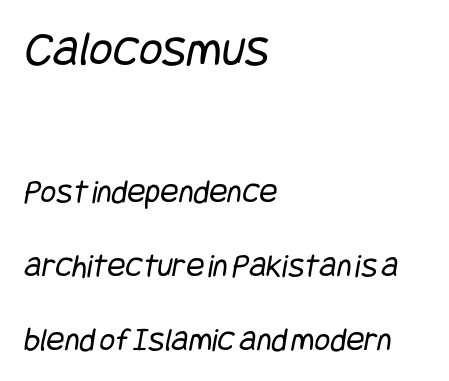
{"serif": "no", "bold": "no", "weight": "regular", "width": "condensed", "stroke_contrast": "low", "x_height": "large", "underline": "no", "align": "left", "line_spacing": "loose", "line_spacing_ratio": 2.17, "letter_spacing": "normal", "letter_spacing_em": 0.0, "larger_block": "first", "size_ratio": 1.5, "glyph_px": 51}
